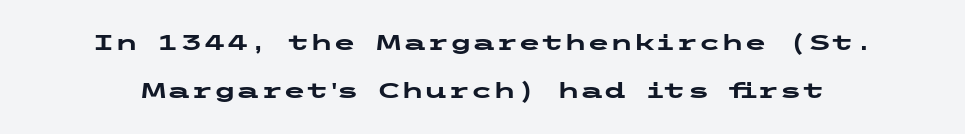
The image shows 21 px bold type, upright; set loose line spacing (2.29x), normal letter spacing, not underlined.
